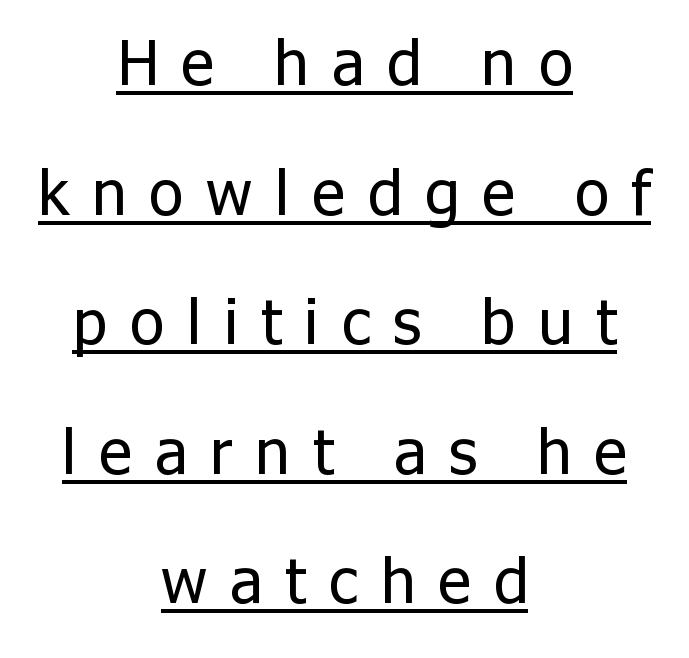
The image shows 62 px regular-weight sans-serif type, upright; set centered, loose line spacing (2.09x), unusually wide letter spacing (+0.37 em), underlined; low stroke contrast and a medium x-height.
